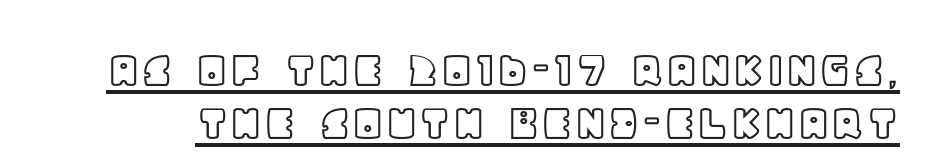
The image shows 54 px text type, upright; set tight line spacing (0.99x), normal letter spacing, underlined; a large x-height.
